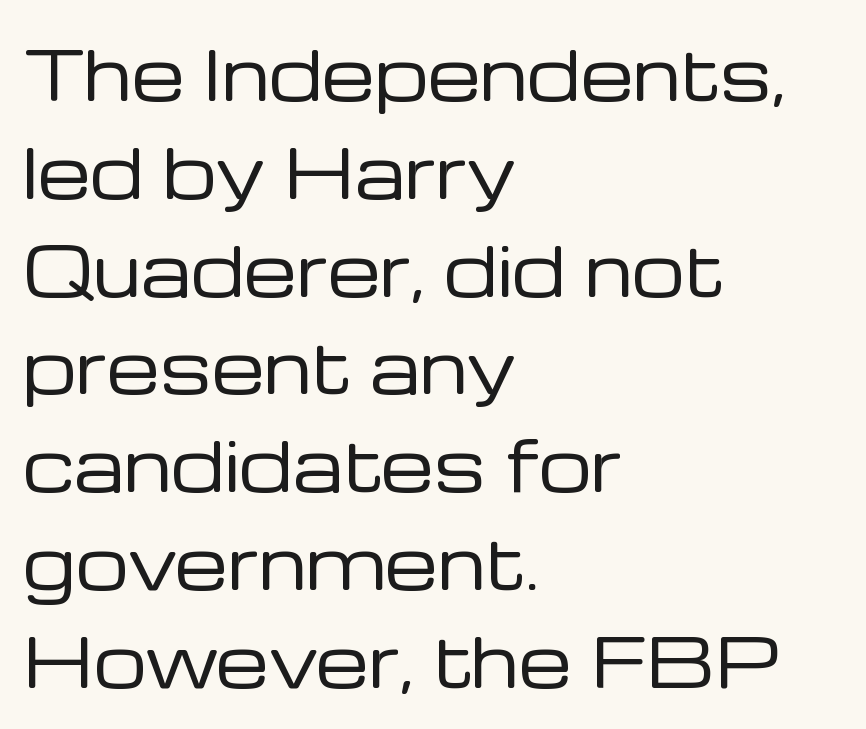
Q: Is the text bold? A: No.
Q: Is the text italic (slanted)? A: No, it is upright.
Q: Is the typeface a serif or a sans-serif typeface? A: Sans-serif.
Q: Is the text underlined? A: No.
Q: How is the paragraph aligned? A: Left-aligned.
Q: Is the spacing between letters normal or unusually wide? A: Normal.
Q: Is the spacing between lines tight, normal or loose? A: Normal.
Q: Width (condensed, normal, or wide)? A: Normal.
Q: Stroke contrast? A: Low.
Q: x-height? A: Medium.
Q: Monospaced? A: No.
